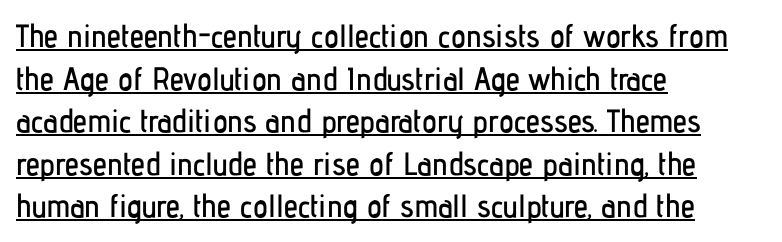
{"serif": "no", "italic": "no", "width": "condensed", "stroke_contrast": "low", "x_height": "medium", "monospaced": "no", "underline": "yes", "align": "left", "line_spacing": "normal", "line_spacing_ratio": 1.33, "letter_spacing": "normal", "letter_spacing_em": 0.0, "glyph_px": 32}
